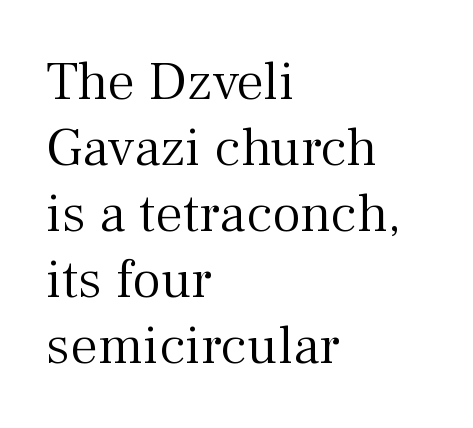
A classic flush-left, rag-right setting is used for this passage. Tall strokes in this sample are plumb rather than angled. What stands out about the letter spacing? Nothing — it is the standard amount. Lines of text with bare space underneath. Unlike a clean sans, this face finishes its strokes with serifs.
